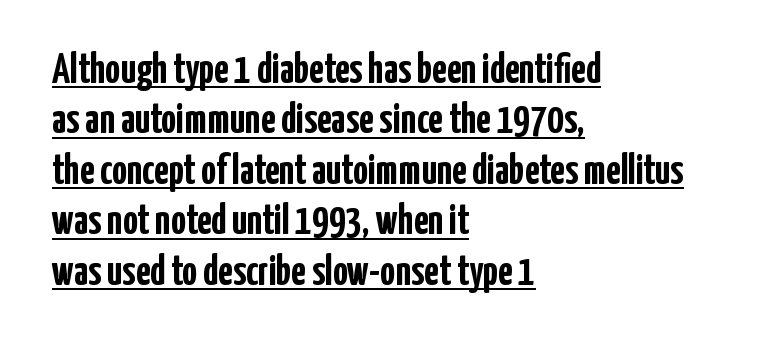
Q: Is the text bold? A: Yes.
Q: Is the text italic (slanted)? A: No, it is upright.
Q: Is the typeface a serif or a sans-serif typeface? A: Sans-serif.
Q: Is the text underlined? A: Yes.
Q: How is the paragraph aligned? A: Left-aligned.
Q: Is the spacing between letters normal or unusually wide? A: Normal.
Q: Width (condensed, normal, or wide)? A: Condensed.
Q: Stroke contrast? A: Low.
Q: x-height? A: Medium.
Q: Monospaced? A: No.
